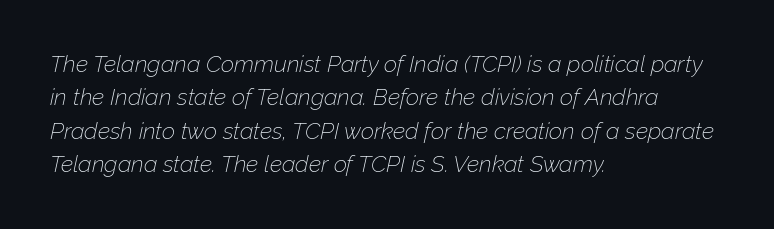
{"italic": "yes", "lean": "right", "slant_degrees": 12, "bold": "no", "underline": "no", "align": "left", "line_spacing": "normal", "line_spacing_ratio": 1.45, "letter_spacing": "normal", "letter_spacing_em": 0.0, "glyph_px": 23}
